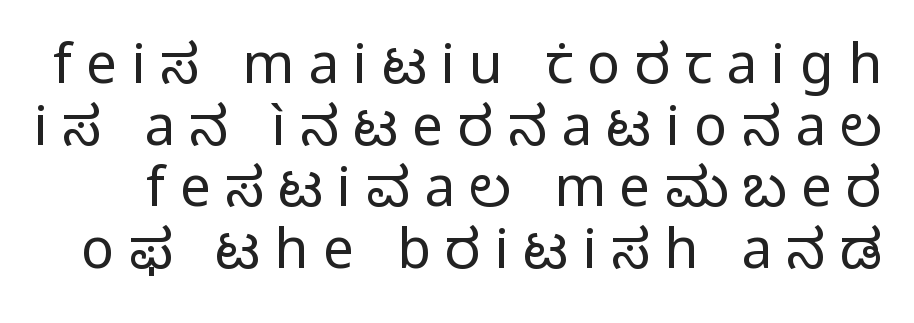
The image shows 55 px regular-weight sans-serif type, upright; set tight line spacing (1.12x), unusually wide letter spacing (+0.26 em), not underlined; low stroke contrast and a medium x-height.
